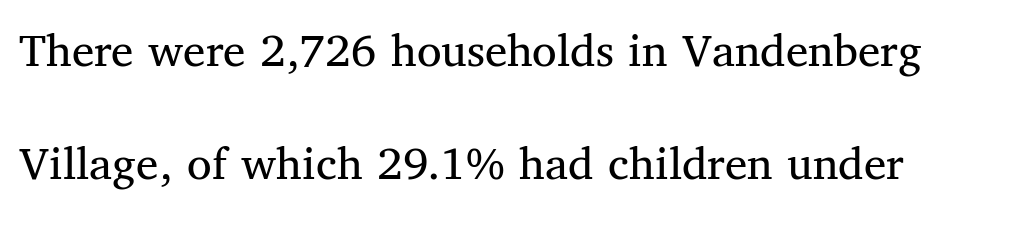
The image shows 50 px regular-weight serif type, upright; set loose line spacing (2.27x), normal letter spacing, not underlined; medium stroke contrast and a medium x-height.
